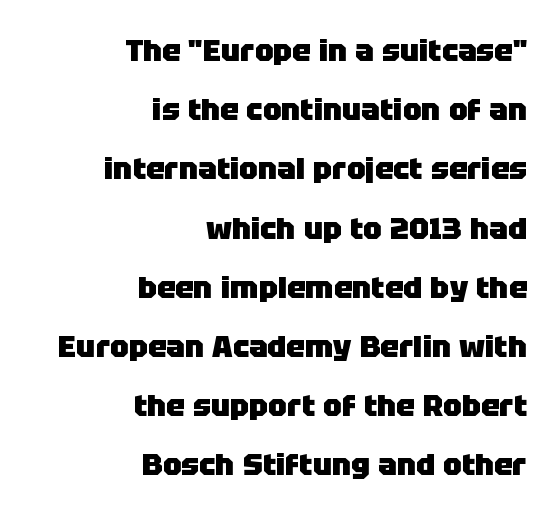
{"serif": "no", "italic": "no", "bold": "yes", "weight": "heavy", "width": "normal", "stroke_contrast": "low", "x_height": "large", "monospaced": "no", "underline": "no", "align": "right", "line_spacing": "loose", "line_spacing_ratio": 1.91, "letter_spacing": "normal", "letter_spacing_em": 0.0, "glyph_px": 31}
